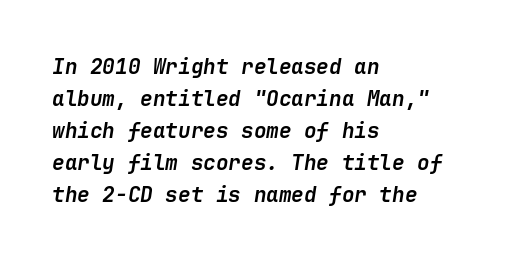
{"italic": "yes", "lean": "right", "slant_degrees": 9, "bold": "yes", "underline": "no", "align": "left", "line_spacing": "normal", "line_spacing_ratio": 1.52, "letter_spacing": "normal", "letter_spacing_em": 0.0, "glyph_px": 21}
